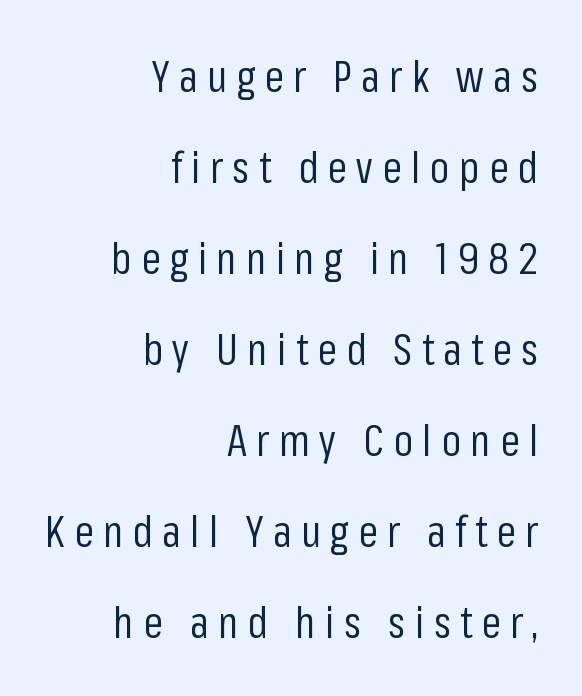
You can tell it's not italic because the verticals are truly vertical. Character widths vary here, with narrow letters taking less room than wide ones. Baseline-to-baseline distance is far greater than the letter height. Tracking here is generous; glyphs stand well apart from one another. Nope, no serifs anywhere on these letters. Underline: absent.
